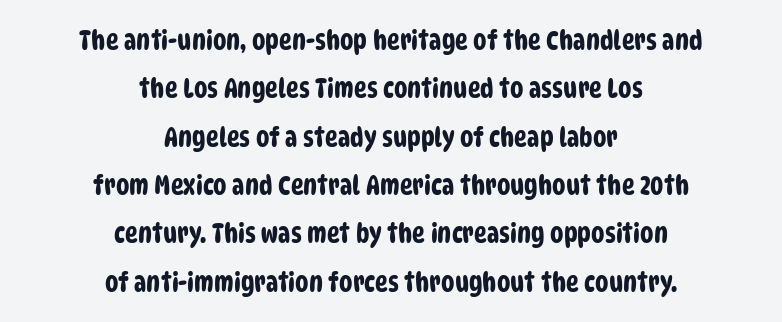
Q: Is the text underlined? A: No.
Q: How is the paragraph aligned? A: Centered.
Q: Is the spacing between letters normal or unusually wide? A: Normal.
